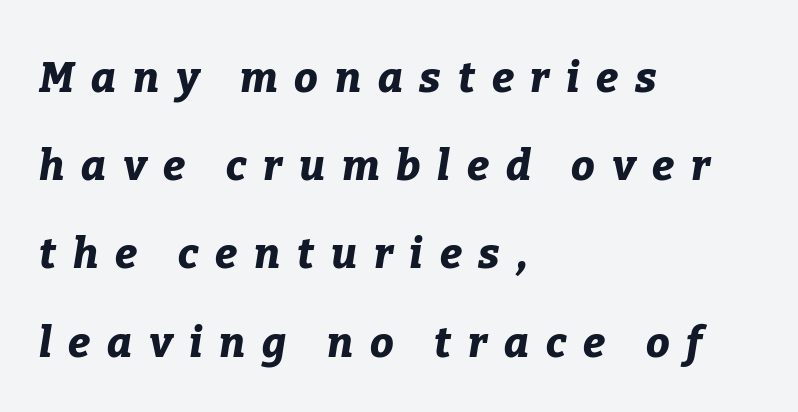
Q: Is the text bold? A: Yes.
Q: Is the text italic (slanted)? A: Yes, it leans right by about 9 degrees.
Q: Is the text underlined? A: No.
Q: How is the paragraph aligned? A: Left-aligned.
Q: Is the spacing between letters normal or unusually wide? A: Unusually wide.
Q: Is the spacing between lines tight, normal or loose? A: Loose.
Q: Width (condensed, normal, or wide)? A: Normal.
Q: Stroke contrast? A: Low.
Q: x-height? A: Medium.
Q: Monospaced? A: No.
